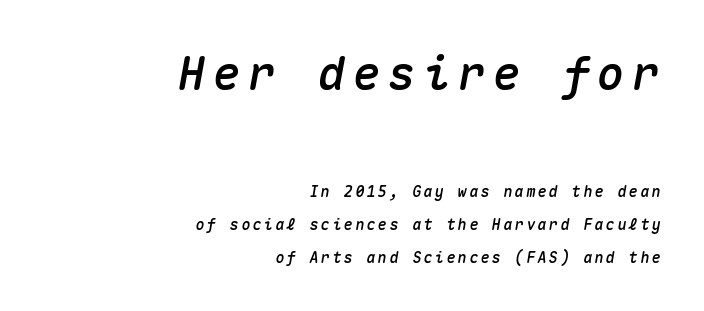
{"italic": "yes", "lean": "right", "slant_degrees": 10, "width": "normal", "stroke_contrast": "medium", "x_height": "medium", "monospaced": "yes", "underline": "no", "align": "right", "line_spacing": "loose", "line_spacing_ratio": 2.2, "larger_block": "first", "size_ratio": 3.07, "glyph_px": 46}
